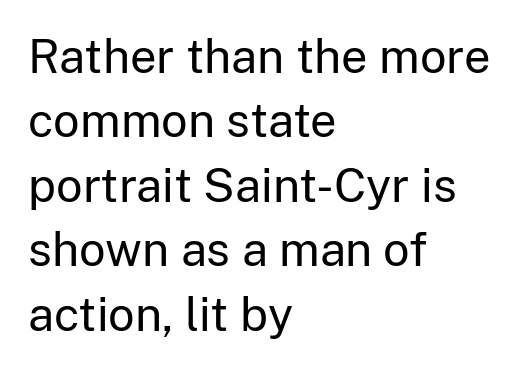
The image shows 47 px regular-weight sans-serif type, upright; set left-aligned, normal line spacing (1.37x), normal letter spacing, not underlined; low stroke contrast and a medium x-height.
